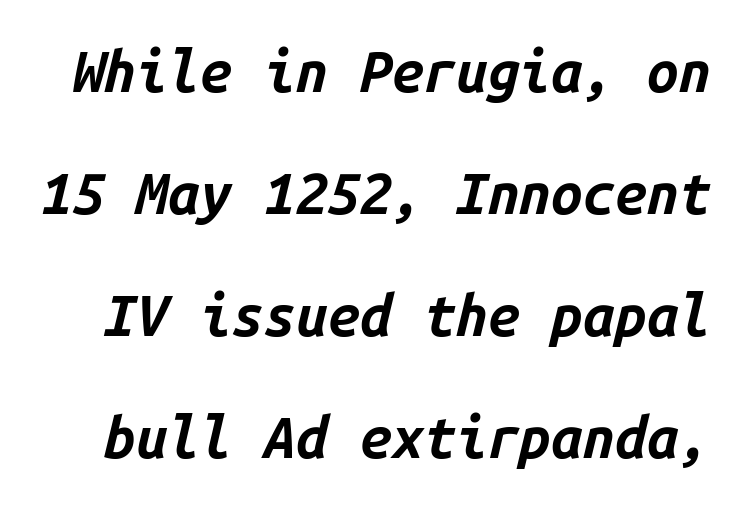
The image shows 57 px bold type, italic (leaning right), monospaced; set loose line spacing (2.14x), normal letter spacing, not underlined; low stroke contrast and a medium x-height.
